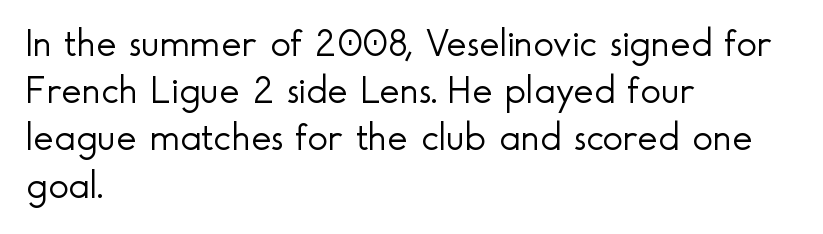
{"serif": "no", "italic": "no", "bold": "no", "weight": "light", "width": "normal", "x_height": "small", "monospaced": "no", "underline": "no", "align": "left", "line_spacing_ratio": 1.21, "letter_spacing": "normal", "letter_spacing_em": 0.0, "glyph_px": 39}
